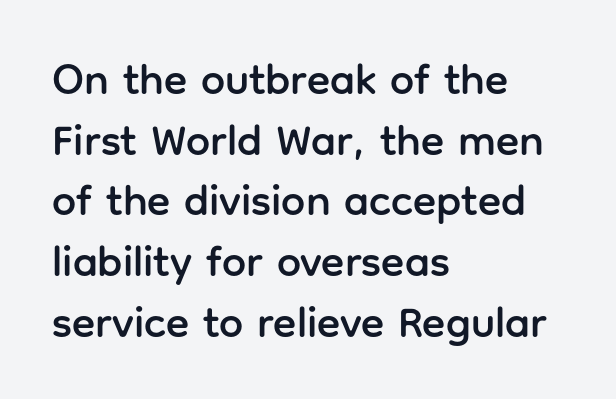
Looks like regular typesetting: each glyph gets only the width it needs. The specimen reads as upright at a glance. A sans-serif font was chosen for this passage. Teacher's note: observe the even left margin — that is flush-left alignment.
